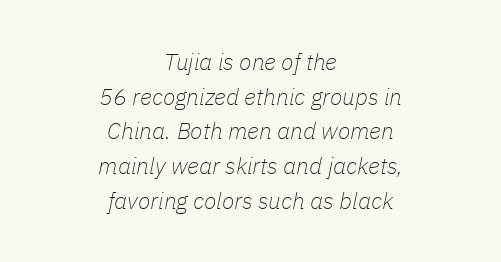
The strip under each line holds only bare page. Vertically, the passage feels balanced, rows spaced as you'd expect. How are the letters spaced? Ordinarily, with no added tracking. Looking at the ascenders, they clearly lean. No letter is thick-stroked: the sample isn't bold. Does the copy run flush right? No — it is centered line by line.
